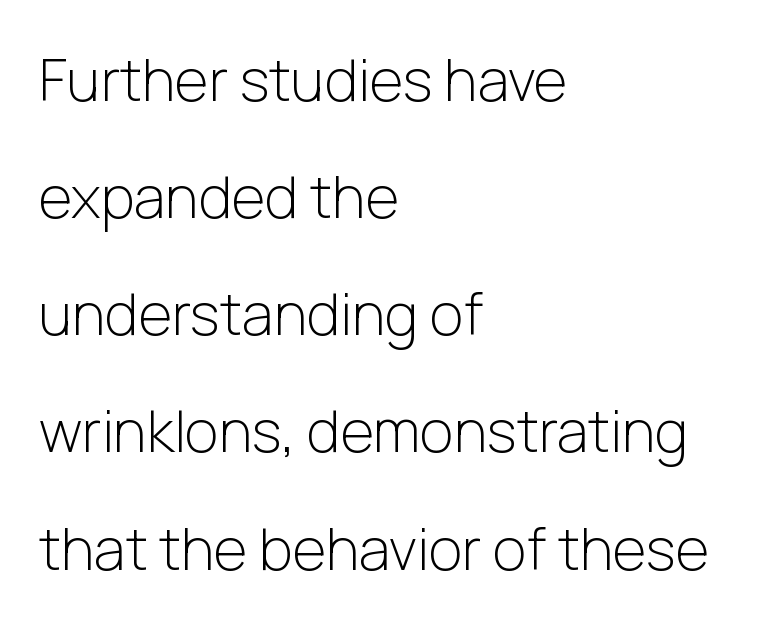
A classic flush-left, rag-right setting is used for this passage. Inter-character spacing is left at the font's built-in metrics. The foot of each line stays bare and open. Is the stroke heavy? The answer is a plain regular-or-lighter.
